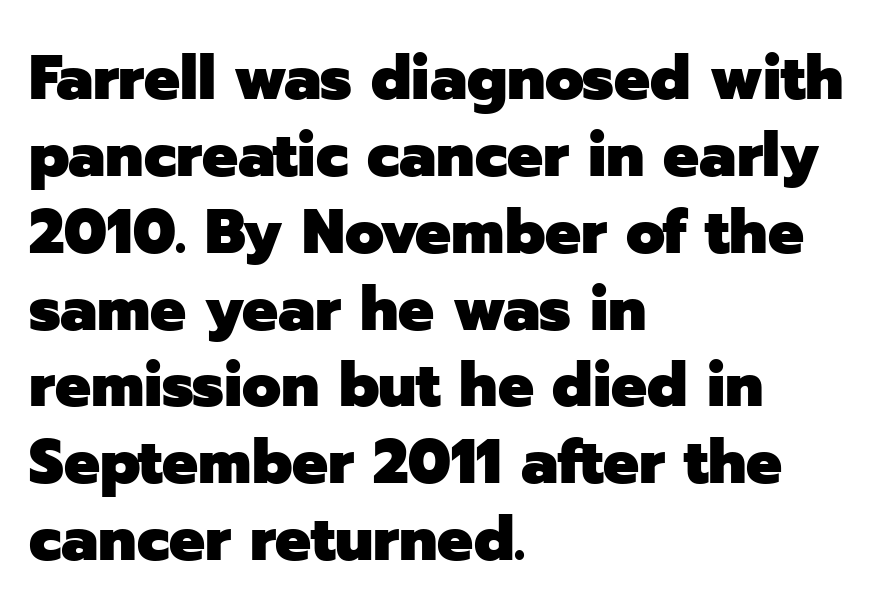
Q: Is the text bold? A: Yes.
Q: Is the text italic (slanted)? A: No, it is upright.
Q: Is the typeface a serif or a sans-serif typeface? A: Sans-serif.
Q: Is the text underlined? A: No.
Q: How is the paragraph aligned? A: Left-aligned.
Q: Is the spacing between letters normal or unusually wide? A: Normal.
Q: Width (condensed, normal, or wide)? A: Normal.
Q: Stroke contrast? A: Low.
Q: x-height? A: Medium.
Q: Monospaced? A: No.
